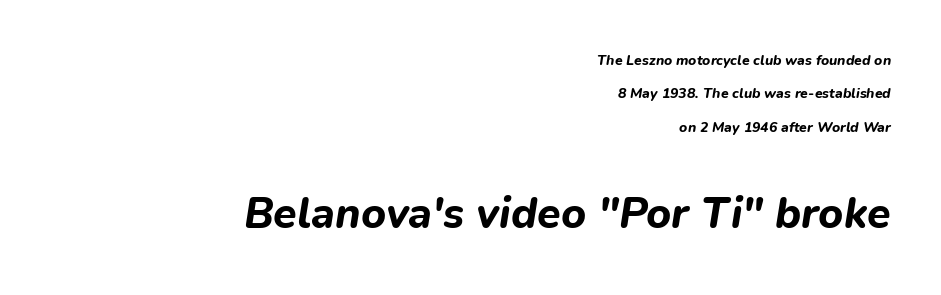
Q: Is the text bold? A: Yes.
Q: Is the text italic (slanted)? A: Yes, it leans right by about 9 degrees.
Q: Is the text underlined? A: No.
Q: How is the paragraph aligned? A: Right-aligned.
Q: Is the spacing between letters normal or unusually wide? A: Normal.
Q: Is the spacing between lines tight, normal or loose? A: Loose.
Q: Which block of text is set in a larger size, the first (top) or the second (bottom)? A: The second (bottom) one.
Q: Width (condensed, normal, or wide)? A: Normal.
Q: Stroke contrast? A: Low.
Q: x-height? A: Medium.
Q: Monospaced? A: No.
